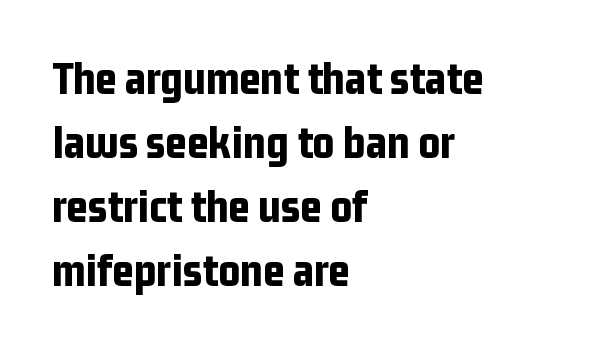
The image shows 47 px bold, condensed sans-serif type, upright; set left-aligned, normal line spacing (1.36x), normal letter spacing, not underlined; low stroke contrast and a medium x-height.
